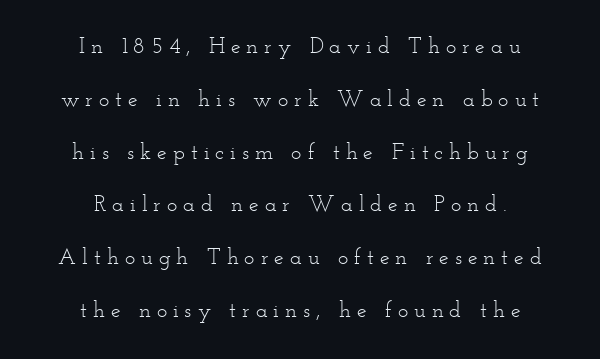
{"italic": "no", "bold": "no", "underline": "no", "align": "center", "line_spacing": "loose", "line_spacing_ratio": 2.4, "letter_spacing": "wide", "letter_spacing_em": 0.27, "glyph_px": 22}
